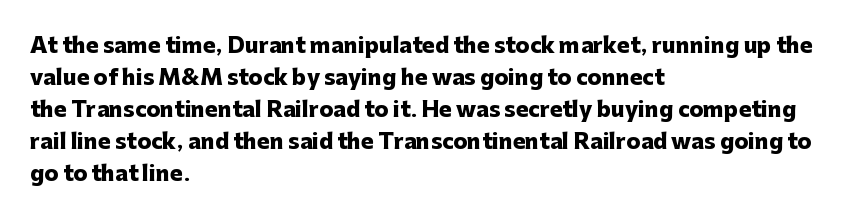
The type sits square on the baseline with zero lean. Summary of weight: heavy, a full bold. Interline gaps are of average width in this sample. The type is set solid horizontally, with unmodified tracking. Underline: absent.
